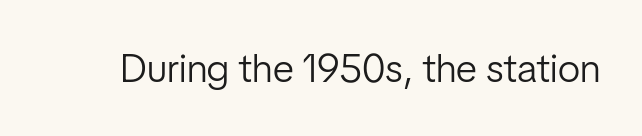
The image shows 40 px light, condensed sans-serif type, upright; set normal letter spacing, not underlined; low stroke contrast and a medium x-height.
